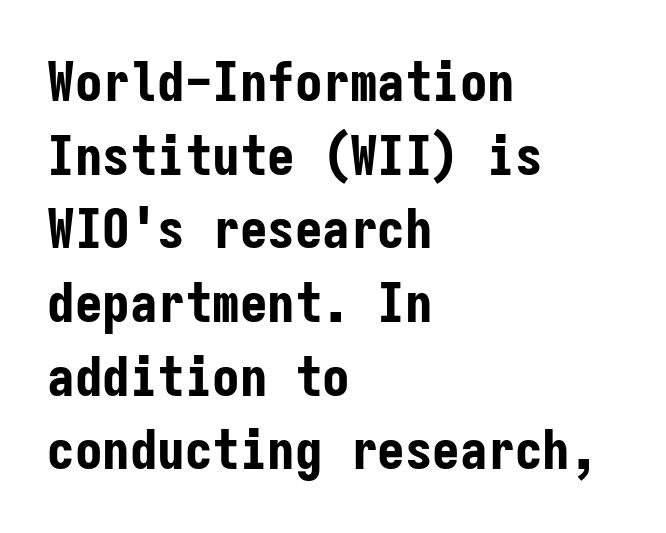
You could count columns in this text — the font is strictly monospaced. The face used here is rendered with its standard letterfit. Left-aligned paragraph, ragged on the right. Only glyphs here, with clear space below each row. Chunky letters — that's bold for sure.
